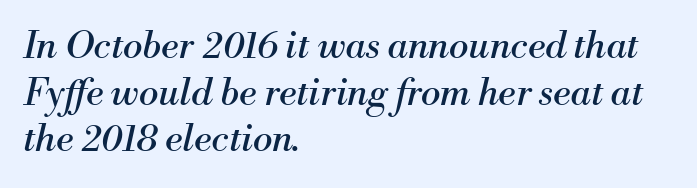
Type style note: has serifs. The lettering tilts uniformly, giving the passage an italic look. Glance below the letters and you will spot only blank space. This reads as an unemphasized weight, regular at the heaviest.
